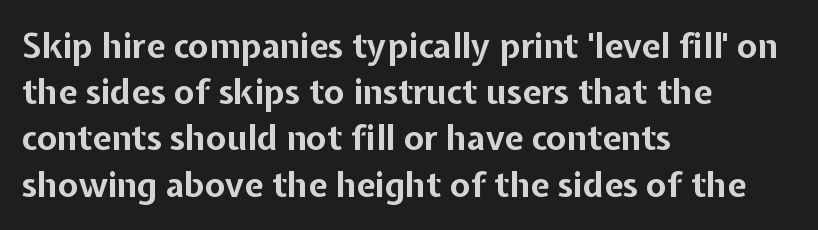
{"serif": "no", "italic": "no", "bold": "yes", "weight": "bold", "width": "normal", "stroke_contrast": "low", "x_height": "medium", "monospaced": "no", "underline": "no", "align": "left", "line_spacing": "normal", "line_spacing_ratio": 1.36, "letter_spacing": "normal", "letter_spacing_em": 0.0, "glyph_px": 34}
